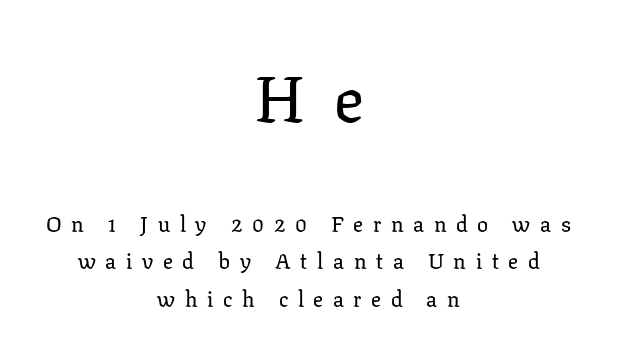
The tracking jumps out immediately: characters are airy and widely separated. The rendering uses natural spacing where letterforms have individual widths. Vertical spacing — default. Every stem runs plumb, perpendicular to the baseline.
